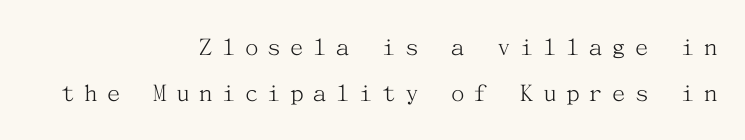
The image shows 27 px text type, upright; set right-aligned, line spacing 1.71x, unusually wide letter spacing (+0.35 em), not underlined.
